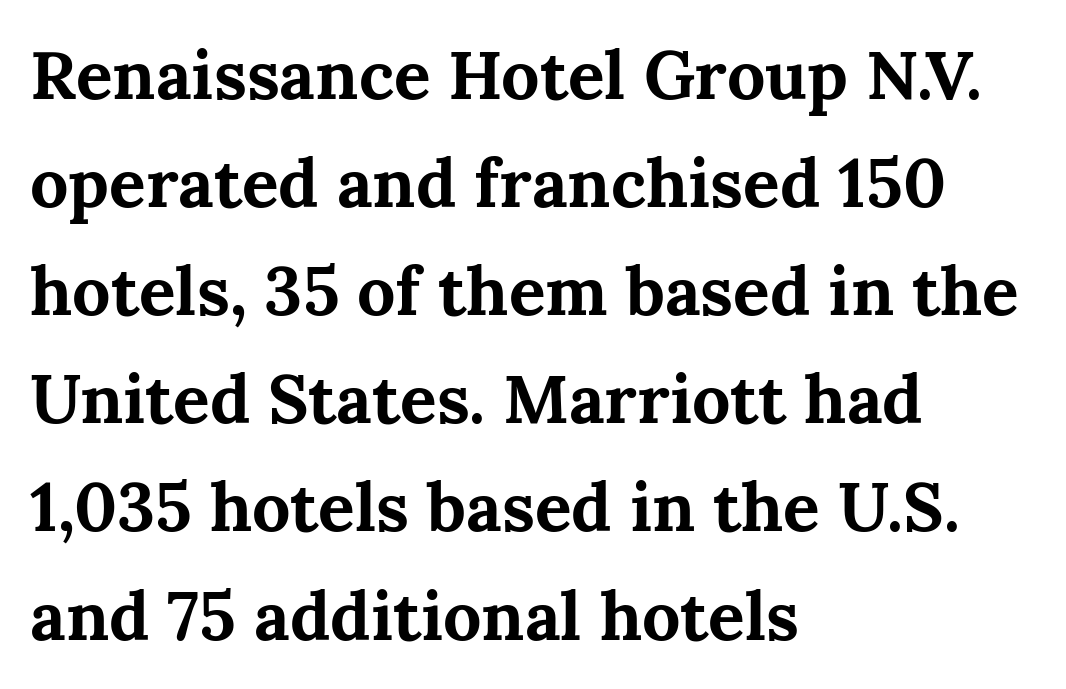
Character widths vary here, with narrow letters taking less room than wide ones. Honestly, there is no underline to notice here at all. Does extra space separate the letters? No, they use regular spacing. The line-height multiplier appears to be the usual default. How heavy is the stroke? Heavy — this is a bold. The ragged edge is on the right, which tells us the setting is flush left.
